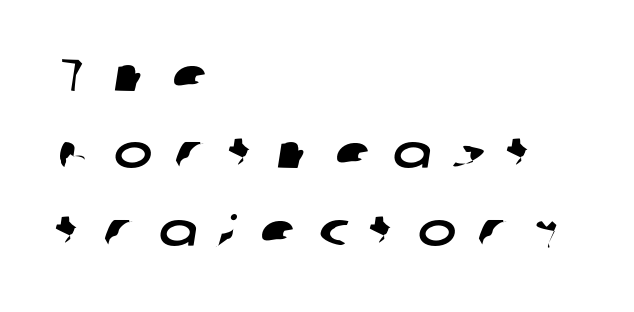
Unlike a traditional serif, this face leaves its strokes unadorned. Inter-character spacing is expanded well beyond the font's built-in metrics. Reading down the column, the eye jumps a familiar distance to each next line. Is this a fixed-width face? No — the glyphs have proportional, varying widths. The area under the type is left untouched. Alignment: flush left.
